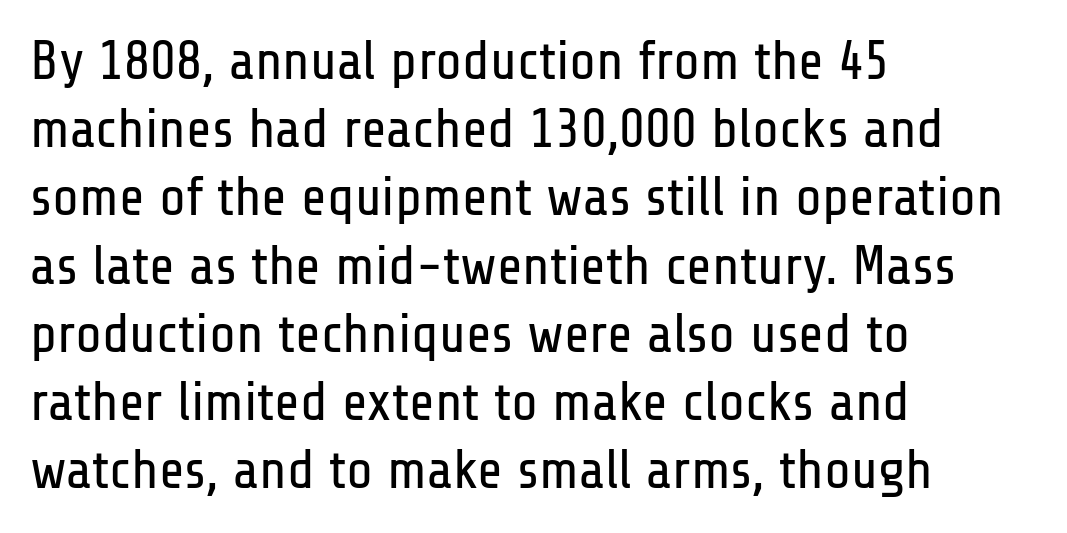
The image shows 55 px regular-weight, condensed sans-serif type, upright; set left-aligned, line spacing 1.24x, normal letter spacing, not underlined; low stroke contrast and a medium x-height.
